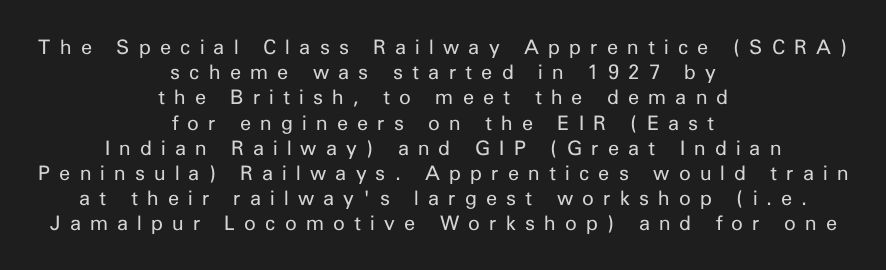
{"italic": "no", "bold": "no", "underline": "no", "align": "center", "line_spacing": "normal", "line_spacing_ratio": 1.26, "letter_spacing": "wide", "letter_spacing_em": 0.46, "glyph_px": 20}
